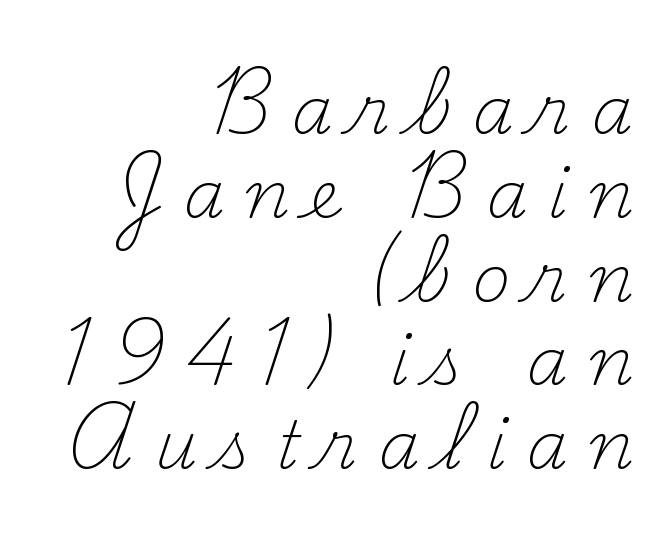
The image shows 66 px light type; set right-aligned, normal line spacing (1.27x), unusually wide letter spacing (+0.31 em), not underlined; medium stroke contrast and a small x-height.
